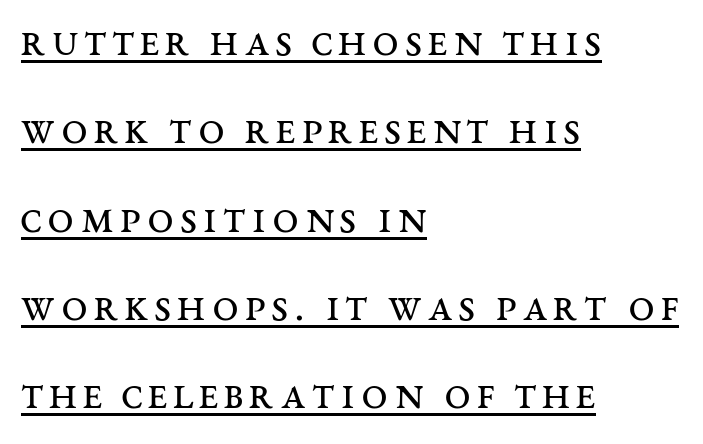
The image shows 47 px regular-weight, wide serif type, upright; set left-aligned, line spacing 1.88x, underlined; medium stroke contrast and a large x-height.
